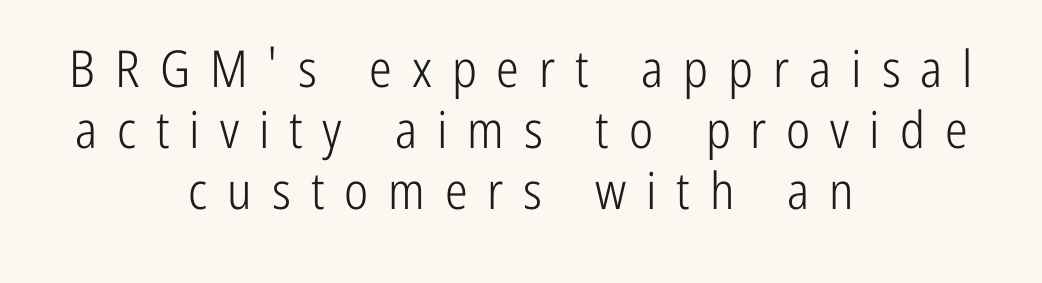
{"serif": "no", "italic": "no", "bold": "no", "weight": "light", "width": "condensed", "stroke_contrast": "low", "x_height": "medium", "monospaced": "no", "underline": "no", "align": "center", "line_spacing_ratio": 1.2, "letter_spacing": "wide", "letter_spacing_em": 0.39, "glyph_px": 51}
